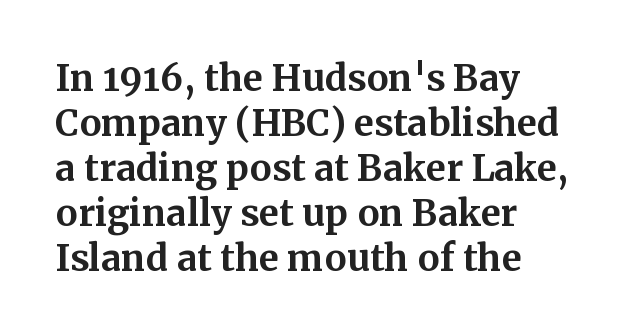
The image shows 36 px bold serif type, upright; set left-aligned, normal line spacing (1.25x), normal letter spacing, not underlined; medium stroke contrast and a medium x-height.
